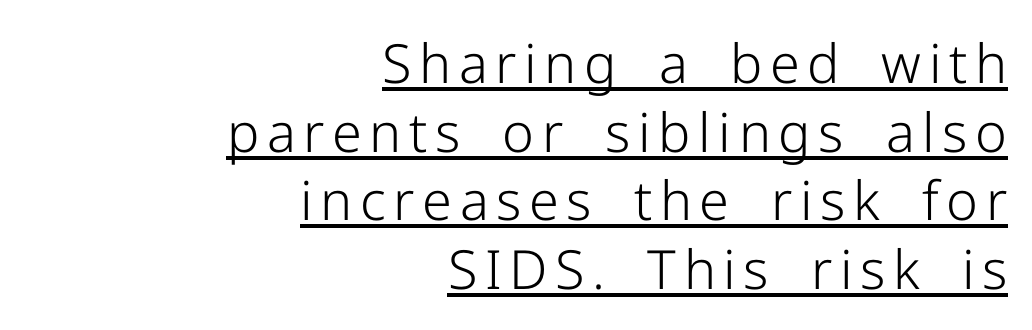
Is this a fixed-width face? No — the glyphs have proportional, varying widths. In designer terms, the underline attribute is active on this setting. Examine the stroke ends and you'll find no serifs. Weight: regular or lighter.
